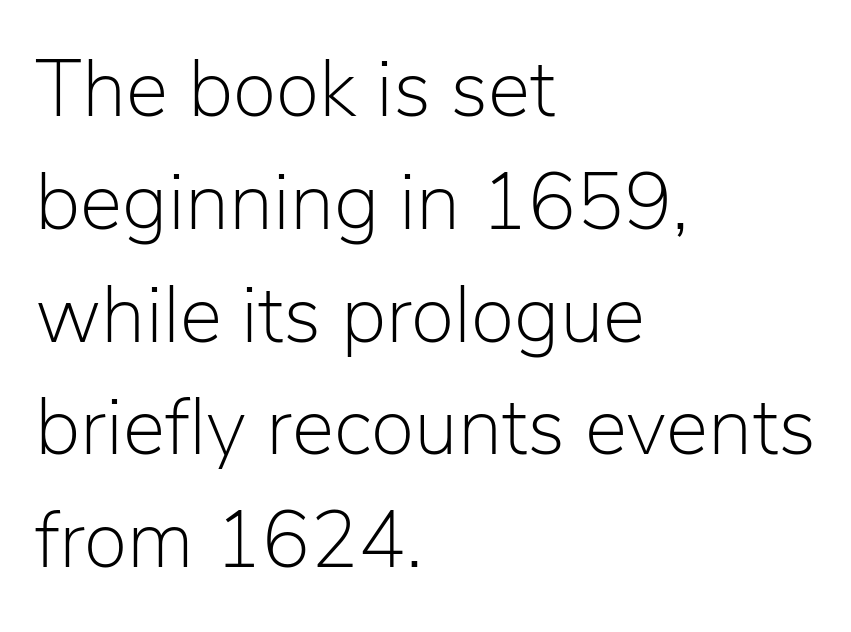
Q: Is the text bold? A: No.
Q: Is the text italic (slanted)? A: No, it is upright.
Q: Is the typeface a serif or a sans-serif typeface? A: Sans-serif.
Q: Is the text underlined? A: No.
Q: How is the paragraph aligned? A: Left-aligned.
Q: Is the spacing between letters normal or unusually wide? A: Normal.
Q: Is the spacing between lines tight, normal or loose? A: Normal.
Q: Width (condensed, normal, or wide)? A: Normal.
Q: Stroke contrast? A: Low.
Q: x-height? A: Medium.
Q: Monospaced? A: No.
